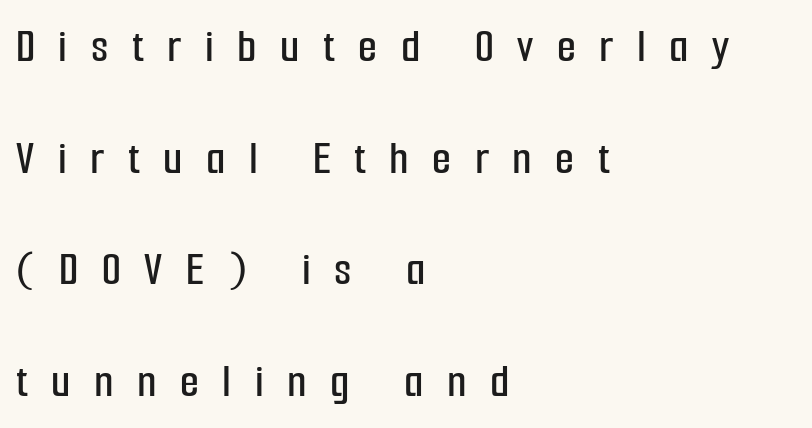
This is the regular roman posture of the typeface. The face used here is proportionally spaced, like ordinary book or web type. The foot of each line stays bare and open. This rendering employs a face without finishing strokes, i.e., a sans-serif. Vertical spacing — loose. The compositor pushed each line to the left boundary.
